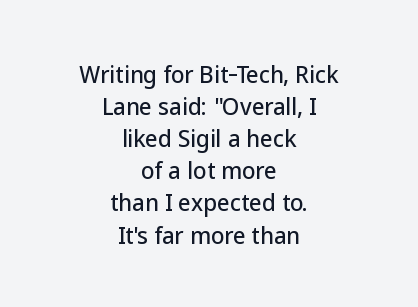
The image shows 22 px text type, upright; set centered, normal line spacing (1.46x), normal letter spacing, not underlined.
